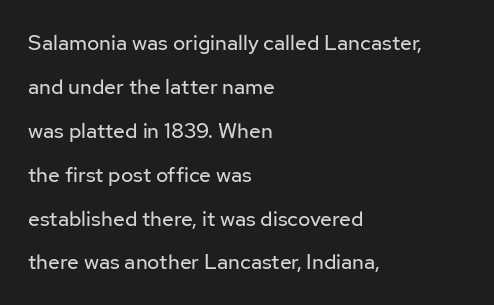
{"italic": "no", "bold": "no", "underline": "no", "align": "left", "line_spacing": "loose", "line_spacing_ratio": 2.09, "letter_spacing": "normal", "letter_spacing_em": 0.0, "glyph_px": 21}
